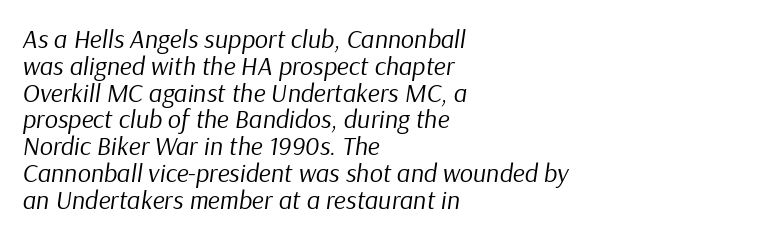
{"italic": "yes", "lean": "right", "slant_degrees": 9, "bold": "no", "underline": "no", "align": "left", "line_spacing": "tight", "line_spacing_ratio": 1.03, "letter_spacing": "normal", "letter_spacing_em": 0.0, "glyph_px": 26}
